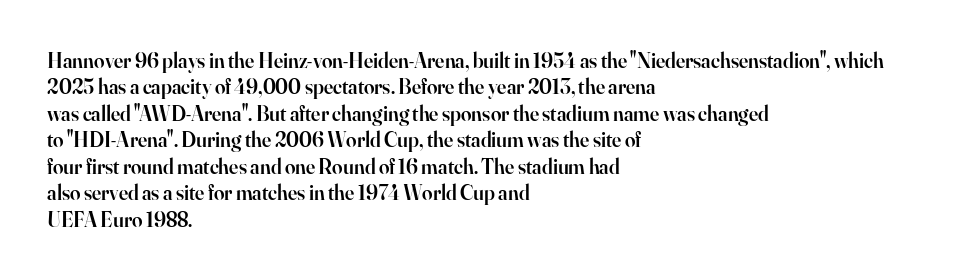
The image shows 21 px text type, upright; set left-aligned, normal line spacing (1.26x), normal letter spacing, not underlined.
